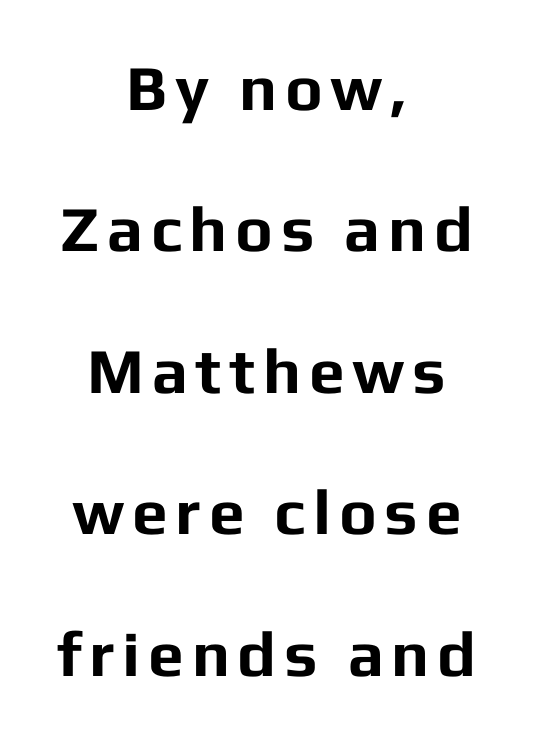
{"serif": "no", "italic": "no", "bold": "yes", "weight": "bold", "width": "normal", "stroke_contrast": "low", "x_height": "medium", "monospaced": "no", "underline": "no", "align": "center", "line_spacing": "loose", "line_spacing_ratio": 2.21, "glyph_px": 64}
